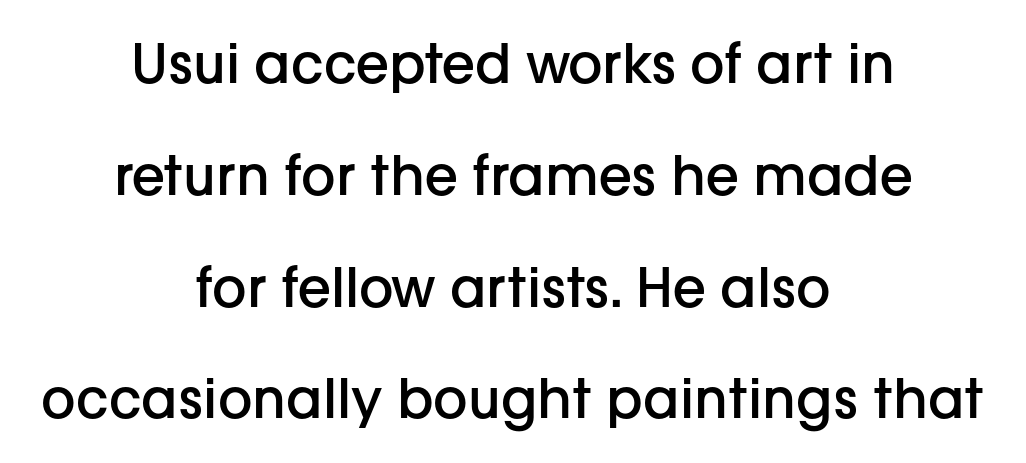
Q: Is the text bold? A: Semi-bold.
Q: Is the text italic (slanted)? A: No, it is upright.
Q: Is the typeface a serif or a sans-serif typeface? A: Sans-serif.
Q: Is the text underlined? A: No.
Q: How is the paragraph aligned? A: Centered.
Q: Is the spacing between letters normal or unusually wide? A: Normal.
Q: Is the spacing between lines tight, normal or loose? A: Loose.
Q: Width (condensed, normal, or wide)? A: Normal.
Q: Stroke contrast? A: Low.
Q: x-height? A: Medium.
Q: Monospaced? A: No.
